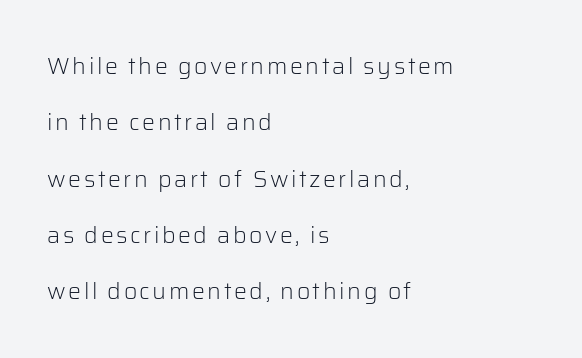
Q: Is the text bold? A: No.
Q: Is the text italic (slanted)? A: No, it is upright.
Q: Is the text underlined? A: No.
Q: How is the paragraph aligned? A: Left-aligned.
Q: Is the spacing between lines tight, normal or loose? A: Loose.
